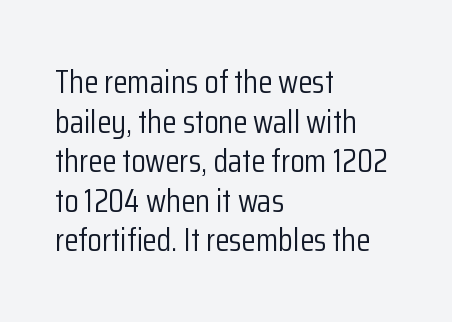
{"serif": "no", "italic": "no", "bold": "no", "weight": "light", "width": "condensed", "stroke_contrast": "low", "x_height": "medium", "monospaced": "no", "underline": "no", "align": "left", "line_spacing_ratio": 1.2, "letter_spacing": "normal", "letter_spacing_em": 0.0, "glyph_px": 33}
